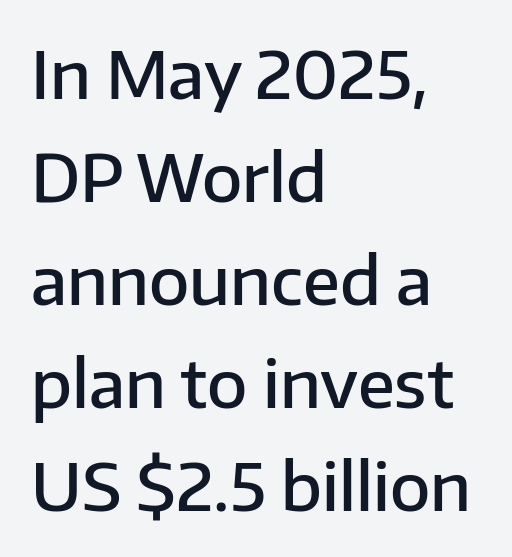
The image shows 66 px semibold sans-serif type, upright; set left-aligned, normal line spacing (1.56x), normal letter spacing, not underlined; low stroke contrast and a medium x-height.
